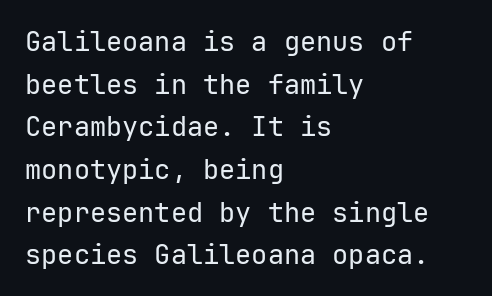
Q: Is the text bold? A: No.
Q: Is the text italic (slanted)? A: No, it is upright.
Q: Is the text underlined? A: No.
Q: How is the paragraph aligned? A: Left-aligned.
Q: Is the spacing between letters normal or unusually wide? A: Normal.
Q: Is the spacing between lines tight, normal or loose? A: Normal.
